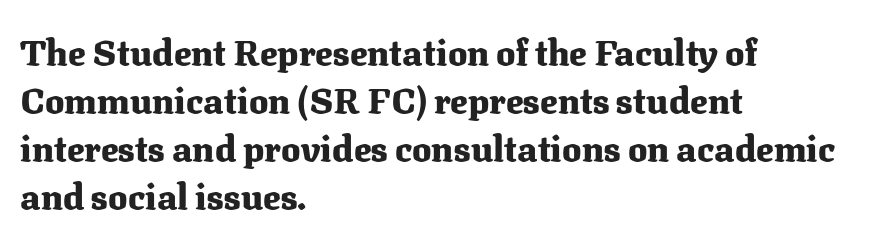
Q: Is the text bold? A: Yes.
Q: Is the text italic (slanted)? A: No, it is upright.
Q: Is the typeface a serif or a sans-serif typeface? A: Serif.
Q: Is the text underlined? A: No.
Q: How is the paragraph aligned? A: Left-aligned.
Q: Is the spacing between letters normal or unusually wide? A: Normal.
Q: Is the spacing between lines tight, normal or loose? A: Normal.
Q: Width (condensed, normal, or wide)? A: Normal.
Q: Stroke contrast? A: Medium.
Q: x-height? A: Medium.
Q: Monospaced? A: No.
